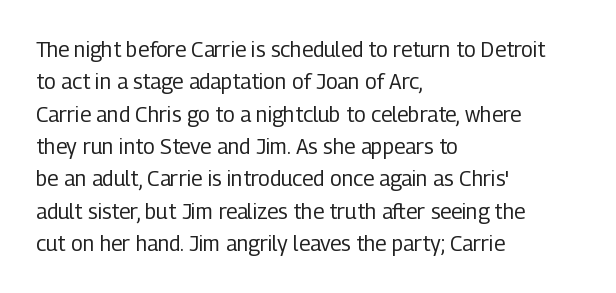
{"italic": "no", "bold": "no", "underline": "no", "align": "left", "line_spacing": "normal", "line_spacing_ratio": 1.54, "letter_spacing": "normal", "letter_spacing_em": 0.0, "glyph_px": 21}
